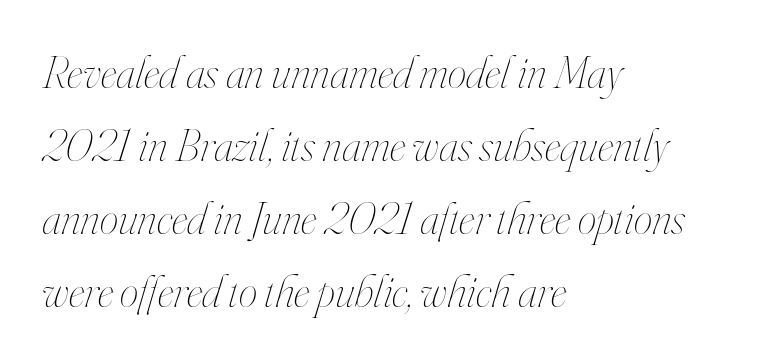
Here the glyphs are tracked normally, forming tight word shapes. Underline: absent. Line beginnings align vertically; line endings do not. Looking at the ascenders, they clearly lean.
